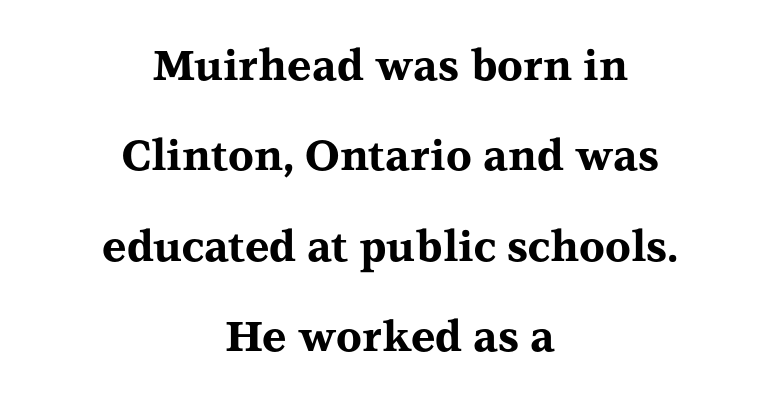
Rule under the text: the space is simply empty. Horizontal alignment here is central, giving a formal, balanced look. Rows of type keep a wide berth in the vertical direction. A typesetter would call this proportional, since set widths differ per character.
